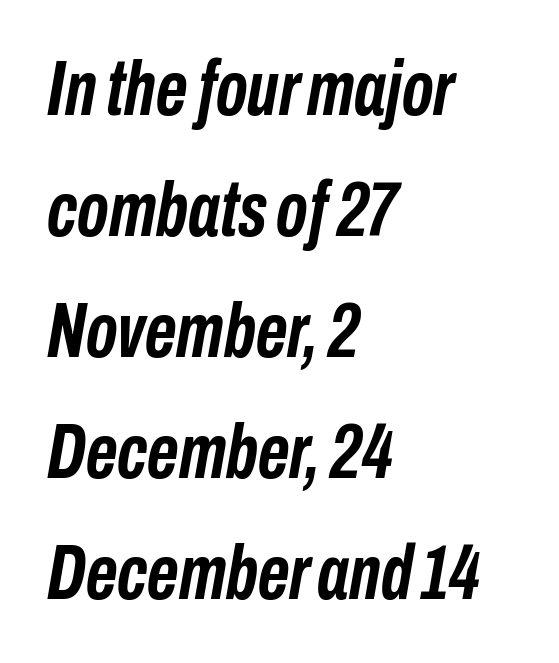
The letterforms sit shoulder to shoulder at normal distance. All the whitespace from short lines collects on the right. Descenders are the only things crossing below the line. Italic: yes, the glyphs are oblique. One glance says typical: line gaps are just what's usual. Is this a fixed-width face? No — the glyphs have proportional, varying widths.
